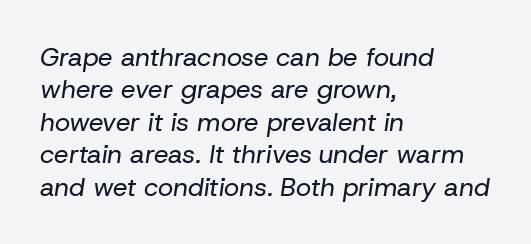
Q: Is the text bold? A: No.
Q: Is the text italic (slanted)? A: Yes, it leans right by about 8 degrees.
Q: Is the text underlined? A: No.
Q: How is the paragraph aligned? A: Left-aligned.
Q: Is the spacing between letters normal or unusually wide? A: Normal.
Q: Is the spacing between lines tight, normal or loose? A: Normal.
